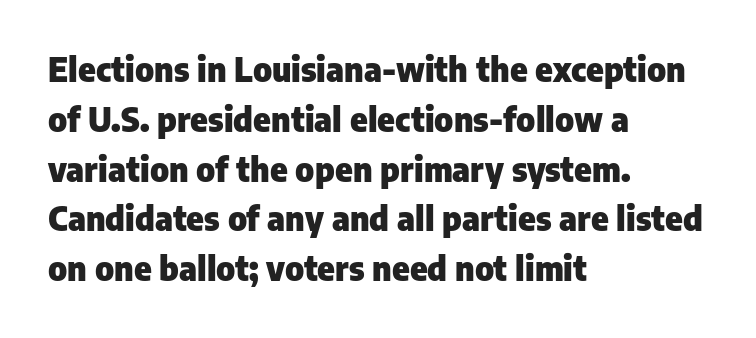
The zone under the glyphs is completely vacant. This block has exactly the height ordinary leading produces. Think of a printed novel: that variable character pitch is what you see here. Posture: vertical. Note: no serifs on the glyphs.
